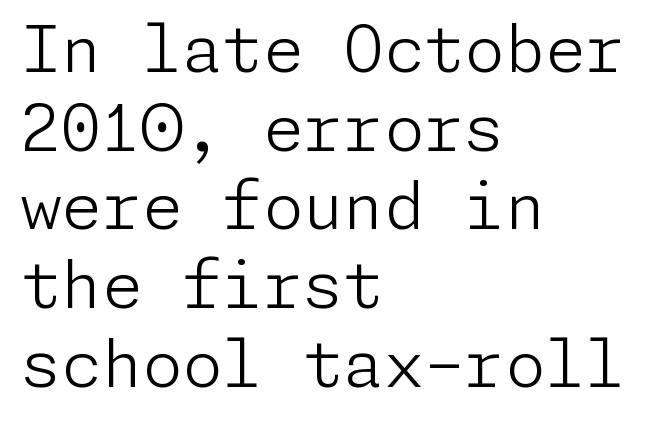
Q: Is the text bold? A: No.
Q: Is the text italic (slanted)? A: No, it is upright.
Q: Is the typeface a serif or a sans-serif typeface? A: Sans-serif.
Q: Is the text underlined? A: No.
Q: How is the paragraph aligned? A: Left-aligned.
Q: Is the spacing between letters normal or unusually wide? A: Normal.
Q: Width (condensed, normal, or wide)? A: Normal.
Q: Stroke contrast? A: Low.
Q: x-height? A: Medium.
